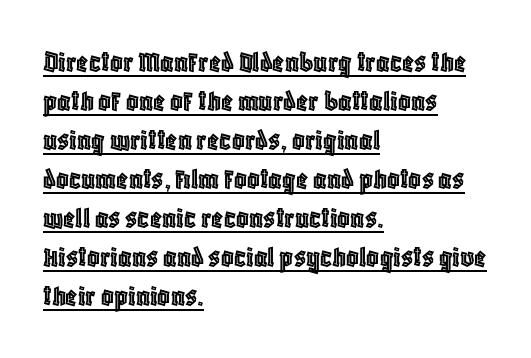
Q: Is the text italic (slanted)? A: No, it is upright.
Q: Is the text underlined? A: Yes.
Q: How is the paragraph aligned? A: Left-aligned.
Q: Is the spacing between letters normal or unusually wide? A: Normal.
Q: Is the spacing between lines tight, normal or loose? A: Normal.
Q: Width (condensed, normal, or wide)? A: Condensed.
Q: x-height? A: Large.
Q: Monospaced? A: No.
